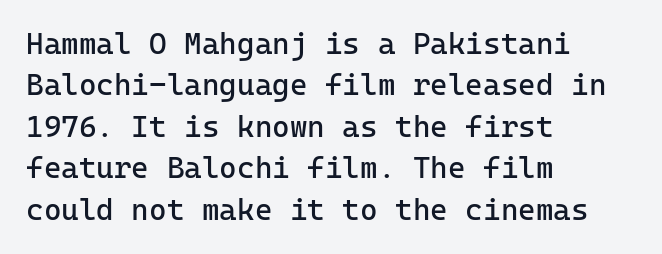
{"serif": "no", "italic": "no", "bold": "no", "weight": "regular", "width": "normal", "stroke_contrast": "low", "x_height": "medium", "underline": "no", "align": "left", "line_spacing": "normal", "line_spacing_ratio": 1.38, "letter_spacing": "normal", "letter_spacing_em": 0.0, "glyph_px": 30}
